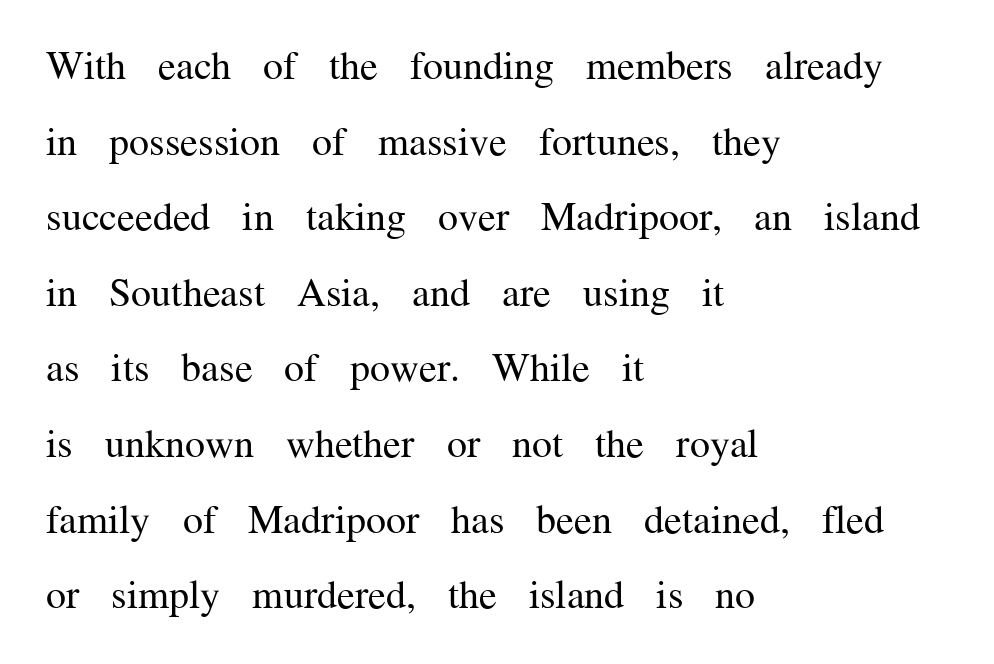
Q: Is the text bold? A: No.
Q: Is the text italic (slanted)? A: No, it is upright.
Q: Is the typeface a serif or a sans-serif typeface? A: Serif.
Q: Is the text underlined? A: No.
Q: How is the paragraph aligned? A: Left-aligned.
Q: Is the spacing between letters normal or unusually wide? A: Normal.
Q: Width (condensed, normal, or wide)? A: Normal.
Q: Stroke contrast? A: Medium.
Q: x-height? A: Medium.
Q: Monospaced? A: No.
